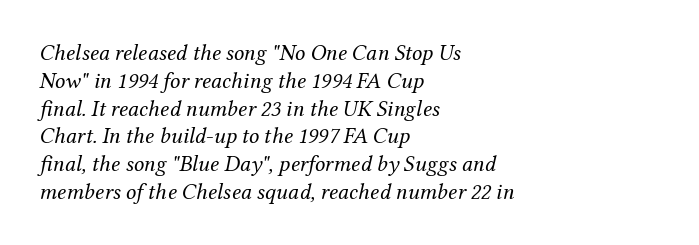
The image shows 23 px text type, italic (leaning right); set left-aligned, line spacing 1.21x, normal letter spacing, not underlined.
